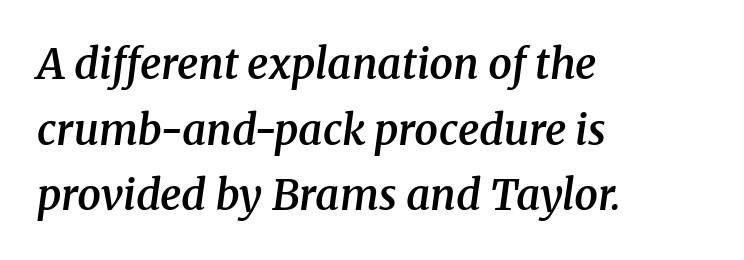
Q: Is the text bold? A: Semi-bold.
Q: Is the text italic (slanted)? A: Yes, it leans right by about 8 degrees.
Q: Is the typeface a serif or a sans-serif typeface? A: Serif.
Q: Is the text underlined? A: No.
Q: How is the paragraph aligned? A: Left-aligned.
Q: Is the spacing between letters normal or unusually wide? A: Normal.
Q: Is the spacing between lines tight, normal or loose? A: Normal.
Q: Width (condensed, normal, or wide)? A: Normal.
Q: Stroke contrast? A: Medium.
Q: x-height? A: Medium.
Q: Monospaced? A: No.
